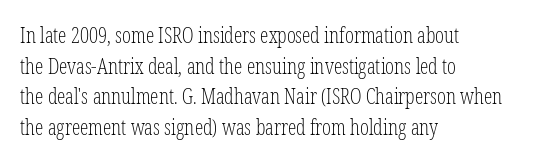
The strip under each line holds only bare page. The lines in this sample share a left origin and differ only in where they stop. The block of text has a typical density, with ordinary space between rows. A typesetter would call this zero additional tracking. Each stroke keeps to a modest, everyday thickness or less. Style check: upright.
